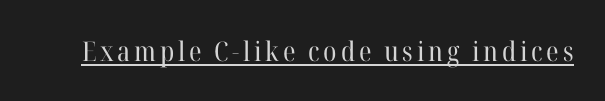
{"italic": "no", "bold": "no", "underline": "yes", "glyph_px": 27}
